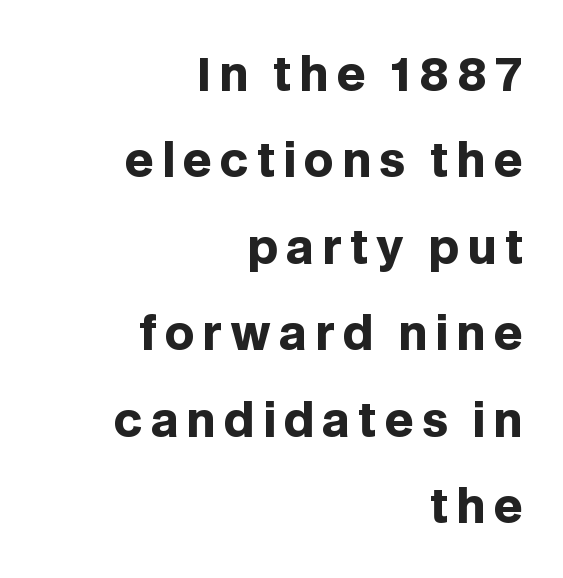
Here the designer chose a conventional face with non-uniform glyph widths. The letters stand upright; this is a roman face. In terms of weight, the rendering is a true, heavy bold. Unmarked baselines from the first word to the last. Regarding serifs, this sample does without them.
